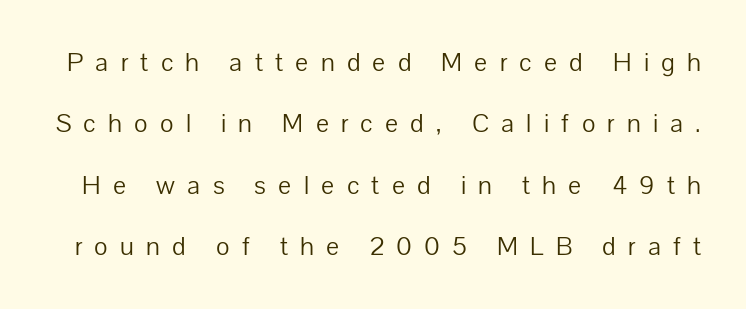
{"italic": "no", "bold": "no", "underline": "no", "line_spacing": "loose", "line_spacing_ratio": 2.36, "letter_spacing": "wide", "letter_spacing_em": 0.47, "glyph_px": 26}
